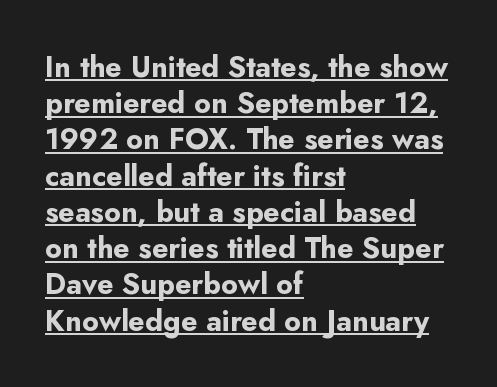
{"serif": "no", "italic": "no", "bold": "yes", "weight": "bold", "width": "normal", "stroke_contrast": "low", "x_height": "small", "monospaced": "no", "underline": "yes", "align": "left", "line_spacing": "normal", "line_spacing_ratio": 1.25, "letter_spacing": "normal", "letter_spacing_em": 0.0, "glyph_px": 29}
